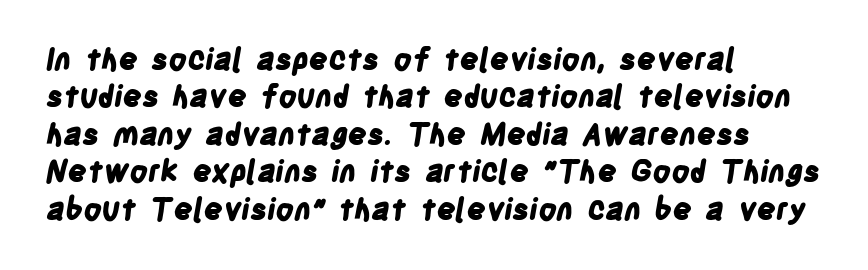
{"serif": "no", "bold": "yes", "weight": "bold", "width": "condensed", "stroke_contrast": "low", "x_height": "large", "monospaced": "no", "underline": "no", "align": "left", "line_spacing": "normal", "line_spacing_ratio": 1.25, "letter_spacing": "normal", "letter_spacing_em": 0.0, "glyph_px": 30}
